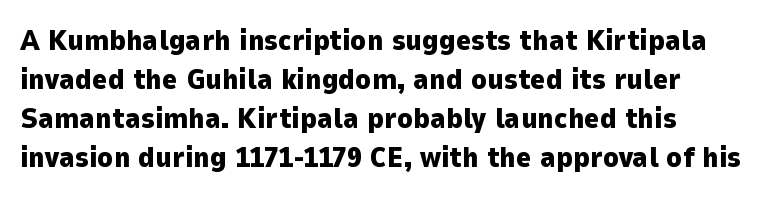
The image shows 29 px heavy sans-serif type, upright; set left-aligned, normal line spacing (1.34x), normal letter spacing, not underlined; low stroke contrast and a medium x-height.
